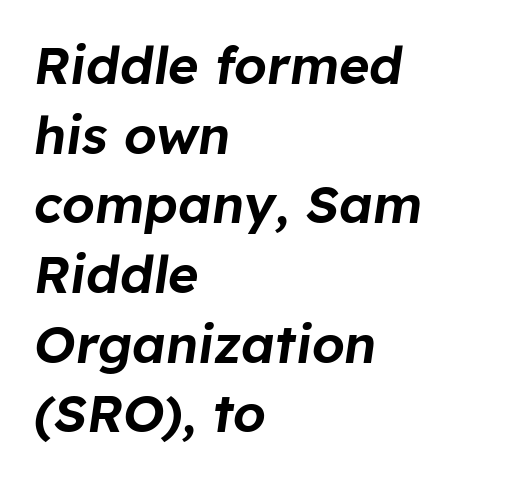
It's the slanting kind of type. In terms of letterspacing, this is plain default setting. If you drew a ruler down the left edge, every line would touch it. This sample keeps an unexceptional amount of space between lines. A typesetter would call this proportional, since set widths differ per character.
